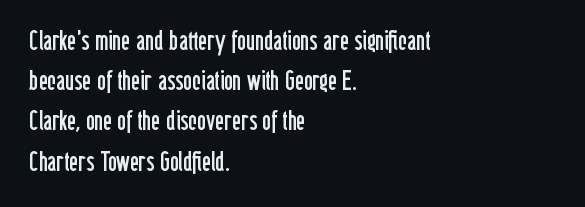
{"italic": "no", "bold": "no", "underline": "no", "align": "left", "line_spacing": "normal", "line_spacing_ratio": 1.49, "letter_spacing": "normal", "letter_spacing_em": 0.0, "glyph_px": 27}
